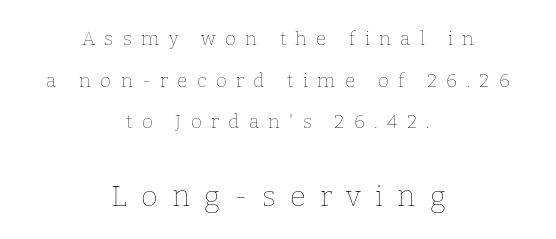
Descender tails drop into unmarked territory. Compared with a typical body face, this is equally light or lighter still. Substantial extra tracking has been applied to these lines. Every stem runs plumb, perpendicular to the baseline. Is the block centered? Yes — each line is placed symmetrically about the middle. Airy leading.
